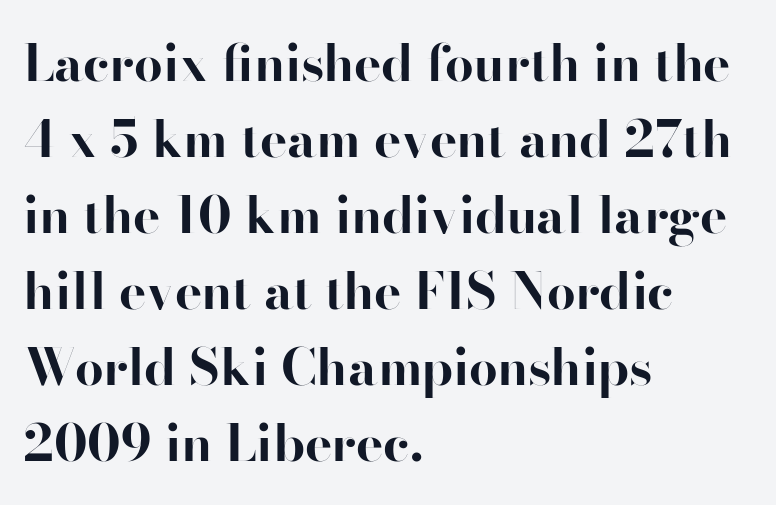
Q: Is the text bold? A: Yes.
Q: Is the text italic (slanted)? A: No, it is upright.
Q: Is the typeface a serif or a sans-serif typeface? A: Sans-serif.
Q: Is the text underlined? A: No.
Q: How is the paragraph aligned? A: Left-aligned.
Q: Is the spacing between letters normal or unusually wide? A: Normal.
Q: Is the spacing between lines tight, normal or loose? A: Normal.
Q: Width (condensed, normal, or wide)? A: Normal.
Q: Stroke contrast? A: High.
Q: x-height? A: Small.
Q: Monospaced? A: No.
